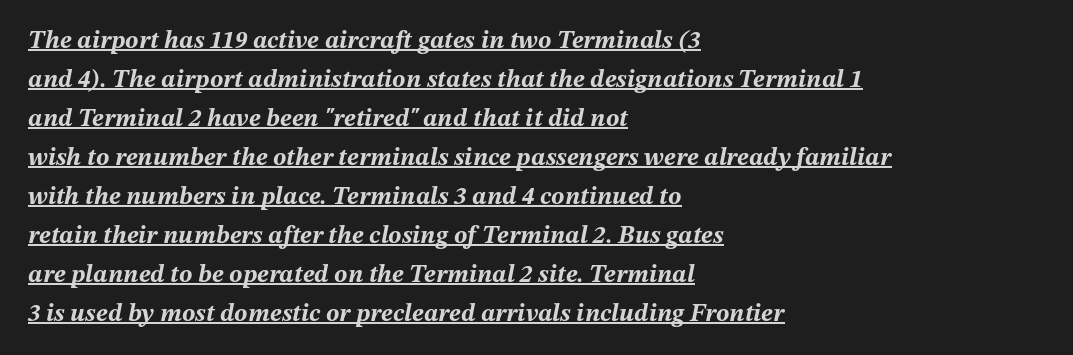
Leading matches the norm, producing a regular column. If you drew a line through each stem, it would be angled. The rendering uses the underline text-decoration. Where is the straight margin? On the left.
